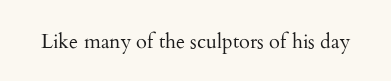
Q: Is the text bold? A: No.
Q: Is the text italic (slanted)? A: No, it is upright.
Q: Is the text underlined? A: No.
Q: Is the spacing between letters normal or unusually wide? A: Normal.
